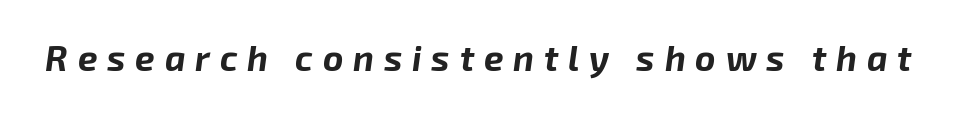
Q: Is the text bold? A: Yes.
Q: Is the text italic (slanted)? A: Yes, it leans right by about 8 degrees.
Q: Is the text underlined? A: No.
Q: Is the spacing between letters normal or unusually wide? A: Unusually wide.
Q: Width (condensed, normal, or wide)? A: Normal.
Q: Stroke contrast? A: Low.
Q: x-height? A: Medium.
Q: Monospaced? A: No.
